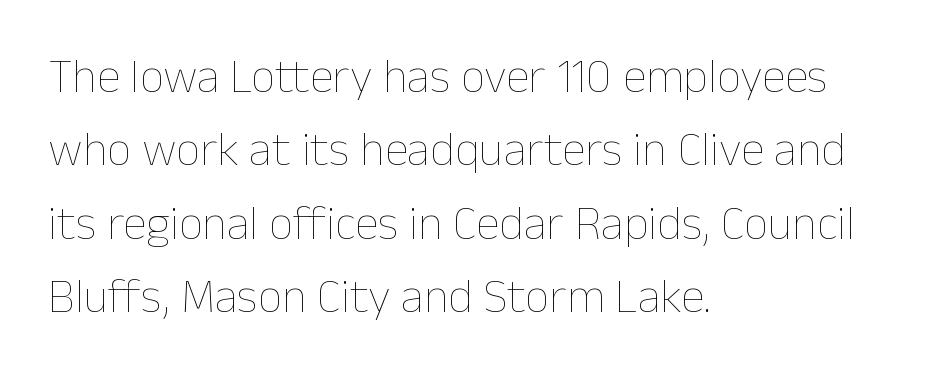
{"italic": "no", "bold": "no", "weight": "thin", "width": "normal", "stroke_contrast": "low", "x_height": "medium", "monospaced": "no", "underline": "no", "align": "left", "line_spacing": "normal", "line_spacing_ratio": 1.53, "letter_spacing": "normal", "letter_spacing_em": 0.0, "glyph_px": 48}
